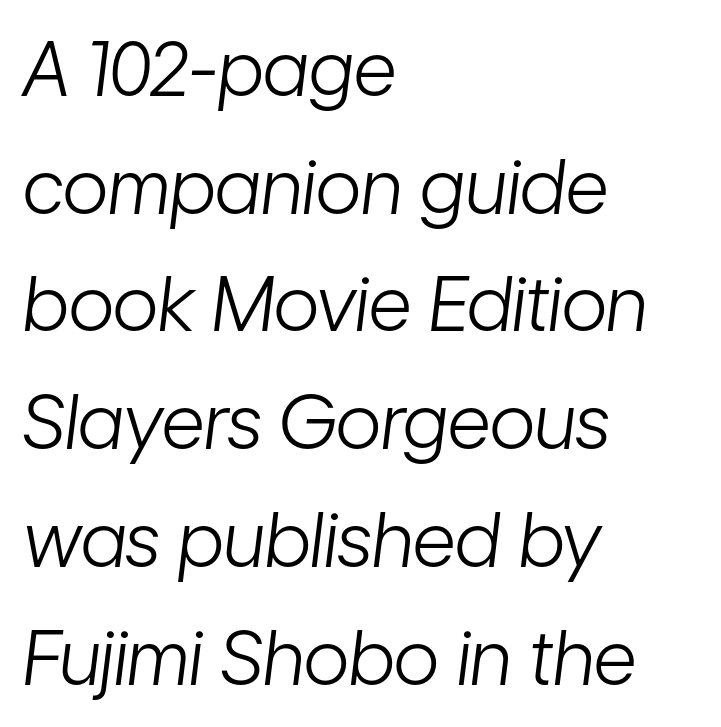
The image shows 75 px light, condensed type, italic (leaning right); set left-aligned, normal line spacing (1.57x), normal letter spacing, not underlined; low stroke contrast and a medium x-height.
